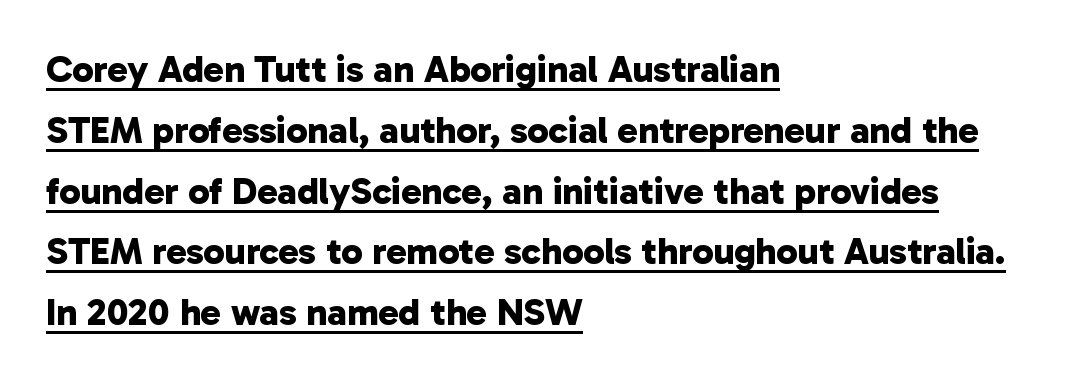
{"serif": "no", "bold": "yes", "weight": "bold", "width": "normal", "stroke_contrast": "low", "x_height": "medium", "monospaced": "no", "underline": "yes", "align": "left", "line_spacing": "normal", "line_spacing_ratio": 1.6, "letter_spacing": "normal", "letter_spacing_em": 0.0, "glyph_px": 38}
